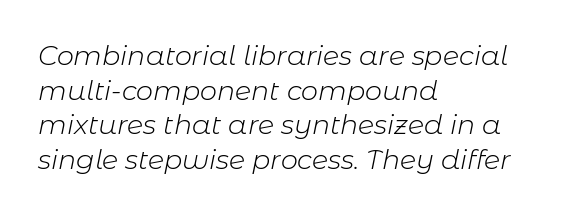
{"italic": "yes", "lean": "right", "slant_degrees": 11, "bold": "no", "underline": "no", "align": "left", "line_spacing": "normal", "line_spacing_ratio": 1.28, "letter_spacing": "normal", "letter_spacing_em": 0.0, "glyph_px": 27}
